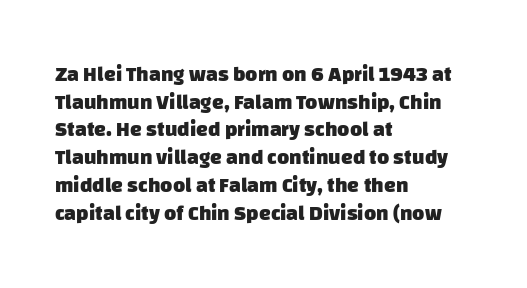
Q: Is the text bold? A: Yes.
Q: Is the text underlined? A: No.
Q: How is the paragraph aligned? A: Left-aligned.
Q: Is the spacing between letters normal or unusually wide? A: Normal.
Q: Is the spacing between lines tight, normal or loose? A: Normal.
